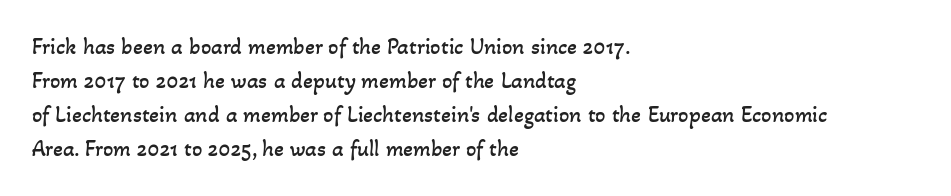
{"bold": "no", "underline": "no", "align": "left", "line_spacing": "normal", "line_spacing_ratio": 1.48, "letter_spacing": "normal", "letter_spacing_em": 0.0, "glyph_px": 23}
